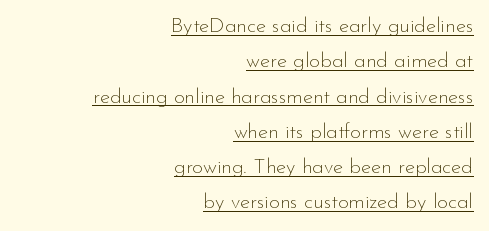
{"italic": "no", "bold": "no", "underline": "yes", "align": "right", "line_spacing": "normal", "line_spacing_ratio": 1.68, "letter_spacing": "normal", "letter_spacing_em": 0.0, "glyph_px": 21}
